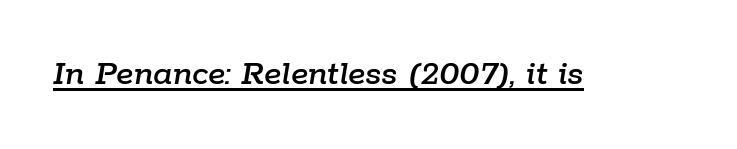
Q: Is the text italic (slanted)? A: Yes, it leans right by about 9 degrees.
Q: Is the text underlined? A: Yes.
Q: Is the spacing between letters normal or unusually wide? A: Normal.
Q: Width (condensed, normal, or wide)? A: Normal.
Q: Stroke contrast? A: Low.
Q: x-height? A: Medium.
Q: Monospaced? A: No.
